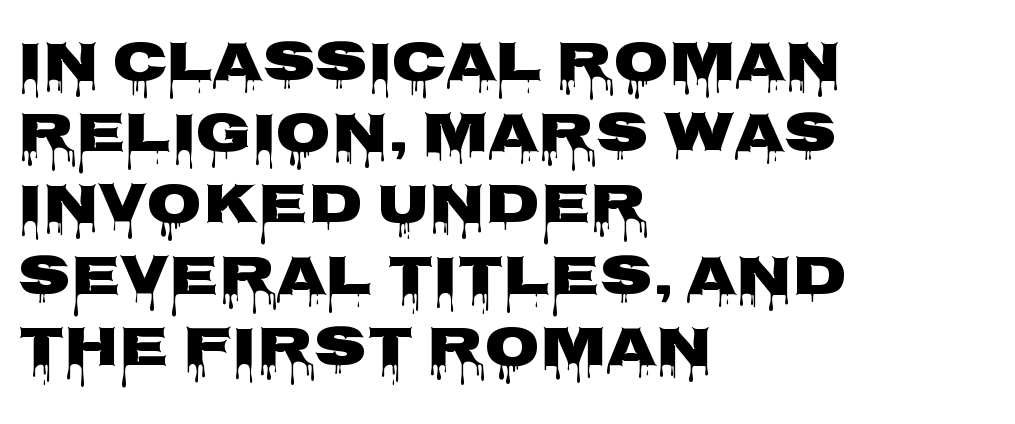
{"serif": "no", "italic": "no", "bold": "yes", "weight": "heavy", "width": "wide", "stroke_contrast": "low", "x_height": "large", "monospaced": "no", "underline": "no", "align": "left", "line_spacing": "normal", "line_spacing_ratio": 1.25, "letter_spacing": "normal", "letter_spacing_em": 0.0, "glyph_px": 57}
